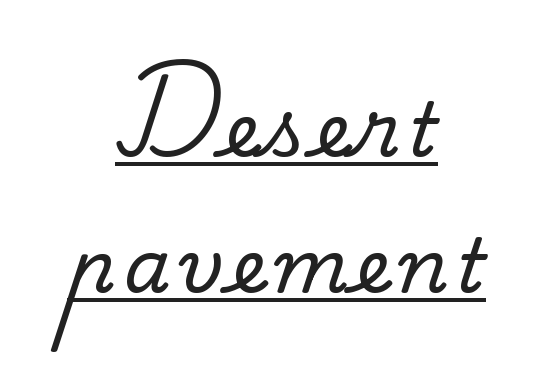
{"serif": "yes", "width": "normal", "stroke_contrast": "medium", "x_height": "small", "monospaced": "no", "underline": "yes", "align": "center", "line_spacing_ratio": 1.81, "glyph_px": 75}
